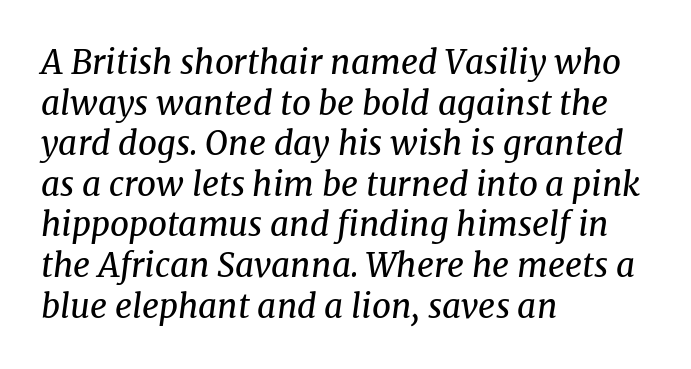
{"serif": "yes", "italic": "yes", "lean": "right", "slant_degrees": 8, "bold": "no", "weight": "regular", "width": "normal", "stroke_contrast": "medium", "x_height": "medium", "monospaced": "no", "underline": "no", "align": "left", "line_spacing_ratio": 1.23, "letter_spacing": "normal", "letter_spacing_em": 0.0, "glyph_px": 33}
